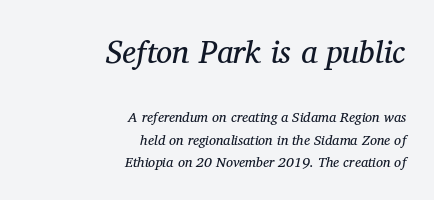
Vertical stems look standard width or narrower in stroke. Glance below the letters and you will spot only blank space. I'd call this a serif setting — the letters wear small feet. Does the bottom block carry the larger type? No, the top block does. Every character sits at an angle, as italics do. The letters sit at their default tracking, neither squeezed nor spread.
